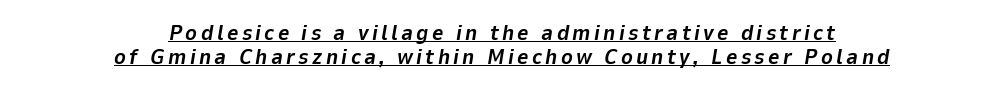
The image shows 22 px bold type, italic (leaning right); set centered, tight line spacing (1.08x), underlined.
